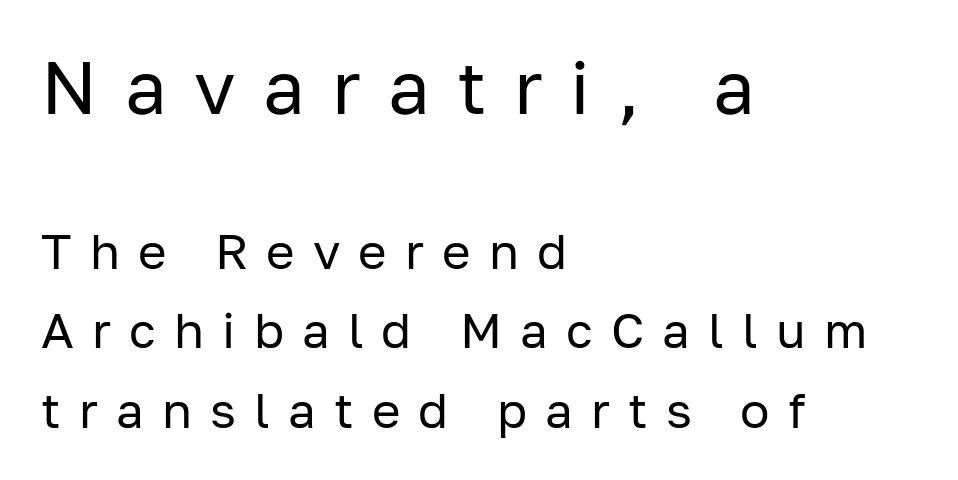
The rows are spaced the way most documents space them. Stems and bowls with no extra thickness — not bold. Type style note: lacks serifs. This rendering widens character spacing well past its baseline value.
